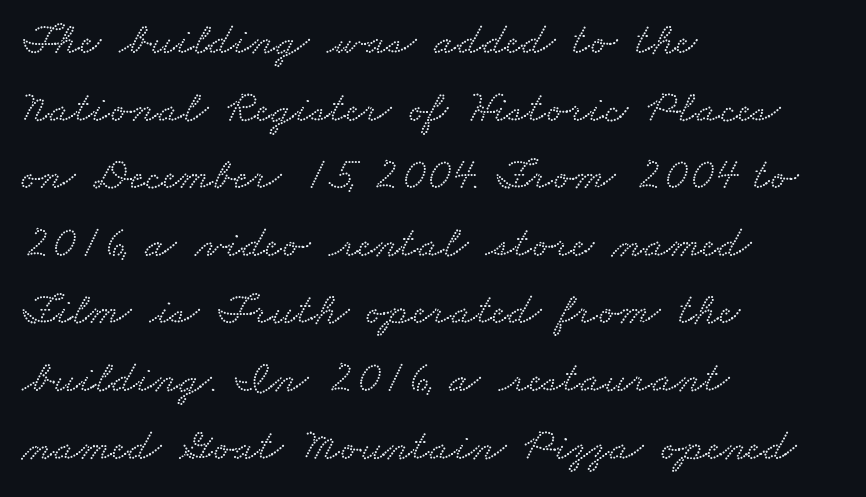
The glyphs in this specimen are seriffed. Look at the tracking — it's just the regular setting, nothing added. Compared with a centered layout, this one pins lines to the left instead. Is there much room between lines? A standard amount, neither cramped nor airy. These lines are rendered in a variable-pitch font. Descenders are the only things crossing below the line.
